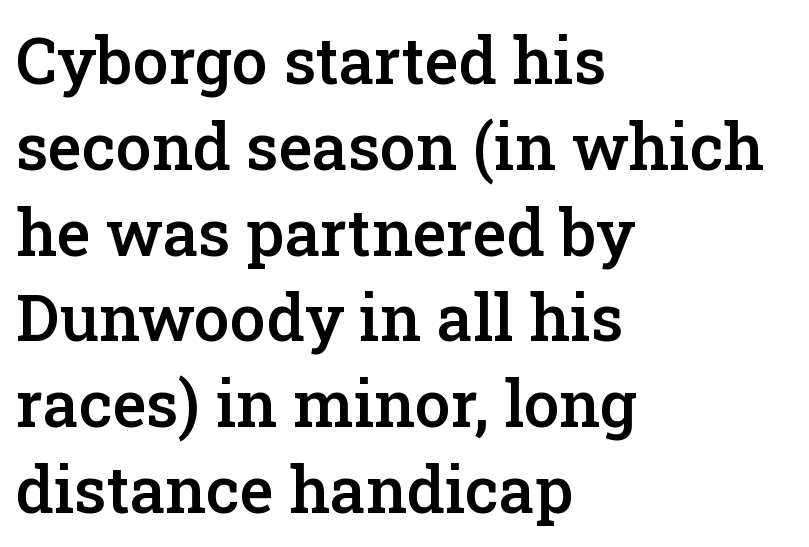
Regarding serifs, this sample has them. Interline gaps are of average width in this sample. In terms of letterspacing, this is plain default setting. Ascenders rise straight up at ninety degrees. The paragraph shown leans on its left margin.
